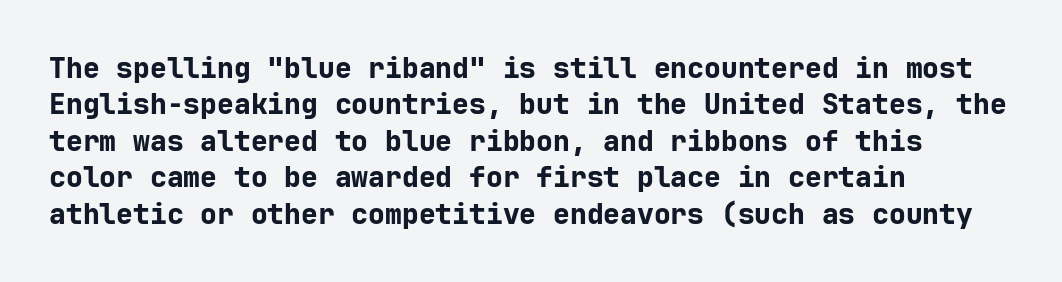
{"serif": "no", "italic": "no", "bold": "yes", "weight": "bold", "width": "normal", "stroke_contrast": "low", "x_height": "medium", "underline": "no", "align": "left", "line_spacing": "normal", "line_spacing_ratio": 1.3, "letter_spacing": "normal", "letter_spacing_em": 0.0, "glyph_px": 28}
